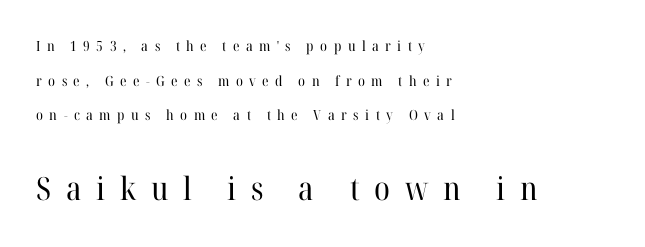
Ink coverage per letter is moderate at most. The specimen omits any rule beneath the text block's lines. Typesetter's note — lower block bumped up in size, upper block left smaller. The rendering anchors every line to the left-hand side. Yep, those are serifs on the letters. If you drew a line through each stem, it would be perfectly vertical.
